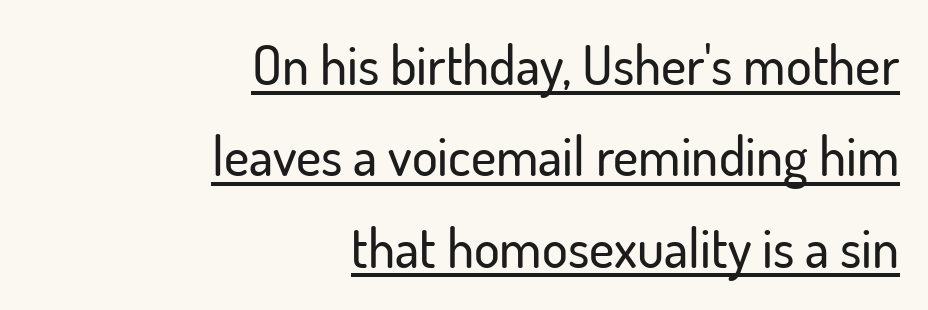
Q: Is the text italic (slanted)? A: No, it is upright.
Q: Is the typeface a serif or a sans-serif typeface? A: Sans-serif.
Q: Is the text underlined? A: Yes.
Q: How is the paragraph aligned? A: Right-aligned.
Q: Is the spacing between letters normal or unusually wide? A: Normal.
Q: Is the spacing between lines tight, normal or loose? A: Normal.
Q: Width (condensed, normal, or wide)? A: Normal.
Q: Stroke contrast? A: Low.
Q: x-height? A: Small.
Q: Monospaced? A: No.
